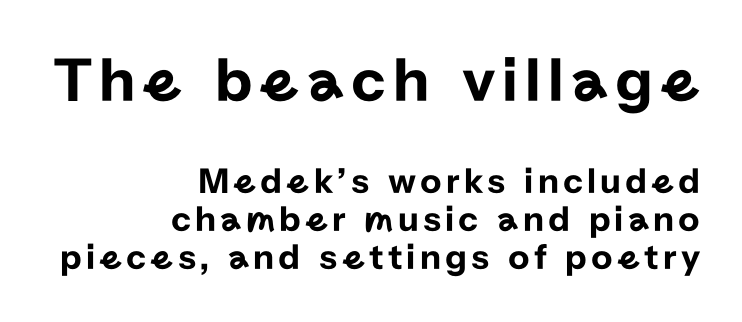
The image shows 64 px sans-serif type, upright; set right-aligned, tight line spacing (1.03x), not underlined; the first (top) block is 1.73x larger; low stroke contrast and a medium x-height.
